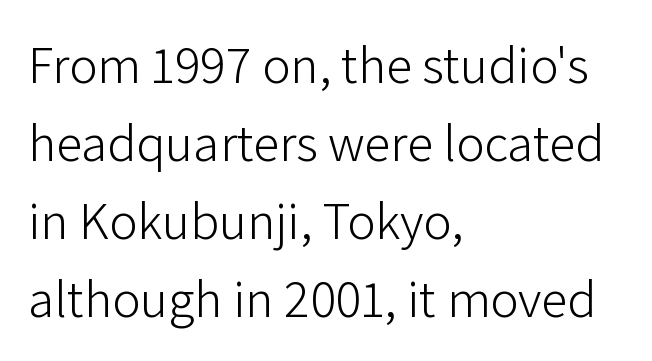
The image shows 53 px light sans-serif type, upright; set left-aligned, normal line spacing (1.47x), normal letter spacing, not underlined; low stroke contrast and a medium x-height.
